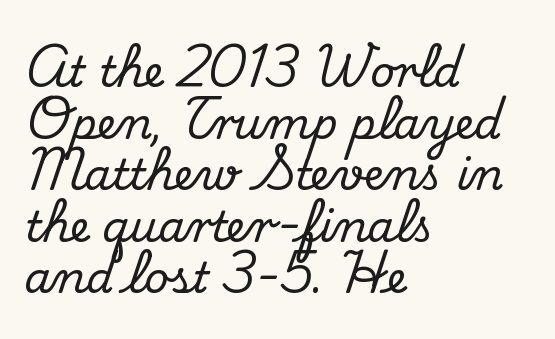
{"serif": "yes", "width": "normal", "stroke_contrast": "medium", "x_height": "small", "monospaced": "no", "underline": "no", "align": "left", "line_spacing_ratio": 1.2, "letter_spacing": "normal", "letter_spacing_em": 0.0, "glyph_px": 43}
